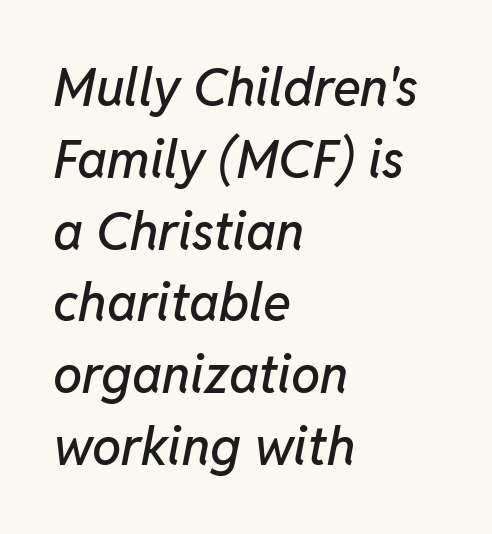
Q: Is the text italic (slanted)? A: Yes, it leans right by about 11 degrees.
Q: Is the text underlined? A: No.
Q: How is the paragraph aligned? A: Left-aligned.
Q: Is the spacing between letters normal or unusually wide? A: Normal.
Q: Is the spacing between lines tight, normal or loose? A: Normal.
Q: Width (condensed, normal, or wide)? A: Normal.
Q: Stroke contrast? A: Low.
Q: x-height? A: Medium.
Q: Monospaced? A: No.
